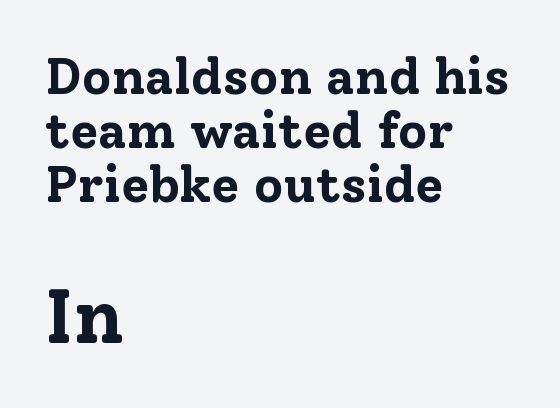
{"serif": "yes", "italic": "no", "bold": "yes", "weight": "bold", "width": "normal", "stroke_contrast": "low", "x_height": "medium", "monospaced": "no", "underline": "no", "align": "left", "line_spacing": "tight", "line_spacing_ratio": 1.06, "letter_spacing": "normal", "letter_spacing_em": 0.0, "larger_block": "second", "size_ratio": 1.51, "glyph_px": 77}
